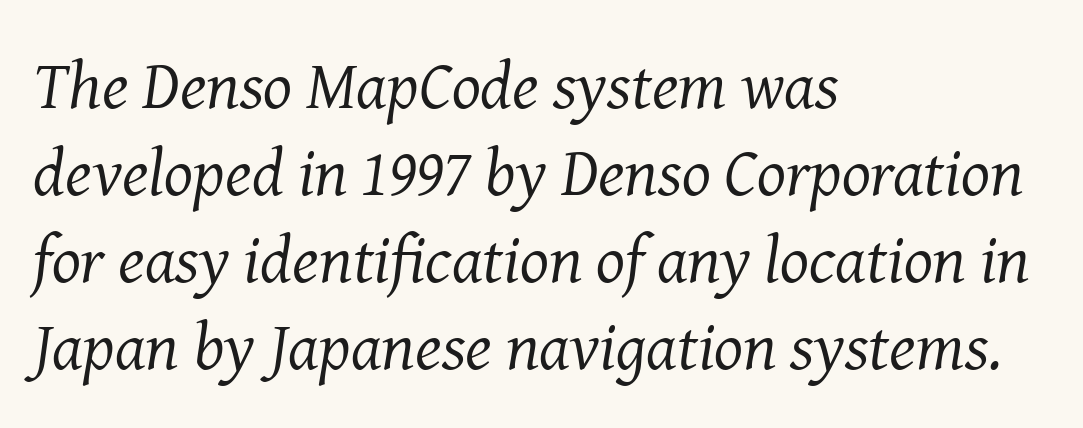
Emphasis-style slanted type is in use. Caption: multi-line text, flush left, ragged right. Classification — serif. The line-height multiplier appears to be the usual default.
